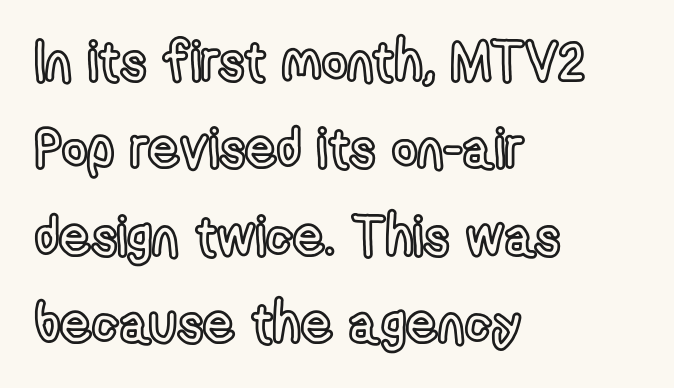
The image shows 55 px condensed type, upright; set left-aligned, normal line spacing (1.59x), normal letter spacing, not underlined; a medium x-height.
